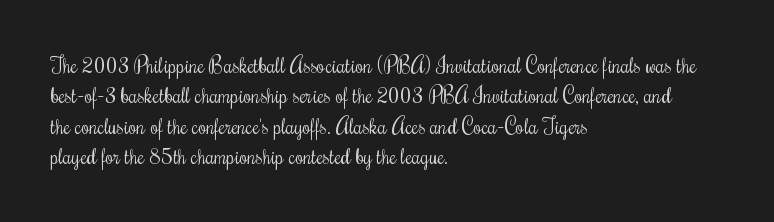
{"bold": "no", "underline": "no", "align": "left", "line_spacing": "normal", "line_spacing_ratio": 1.45, "letter_spacing": "normal", "letter_spacing_em": 0.0, "glyph_px": 21}
